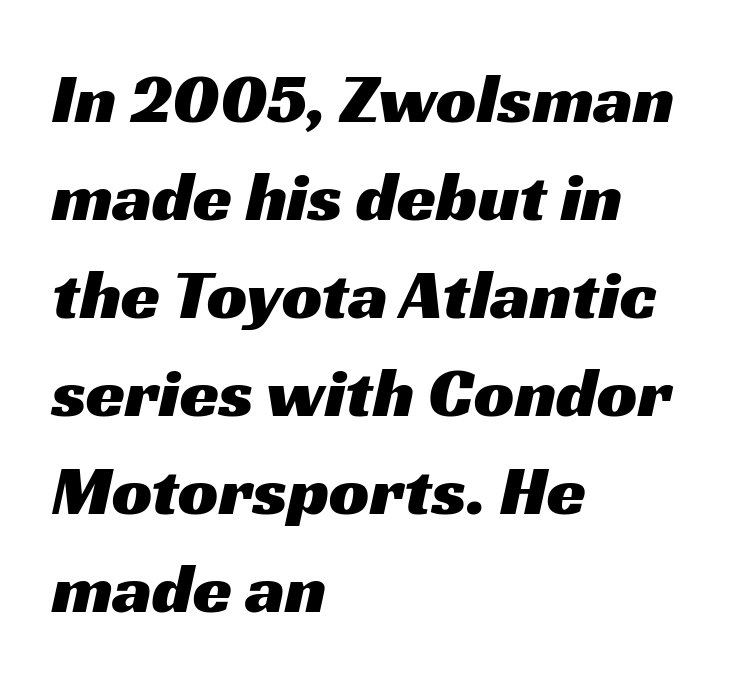
Q: Is the typeface a serif or a sans-serif typeface? A: Sans-serif.
Q: Is the text underlined? A: No.
Q: How is the paragraph aligned? A: Left-aligned.
Q: Is the spacing between letters normal or unusually wide? A: Normal.
Q: Is the spacing between lines tight, normal or loose? A: Normal.
Q: Width (condensed, normal, or wide)? A: Wide.
Q: Stroke contrast? A: Medium.
Q: x-height? A: Medium.
Q: Monospaced? A: No.
